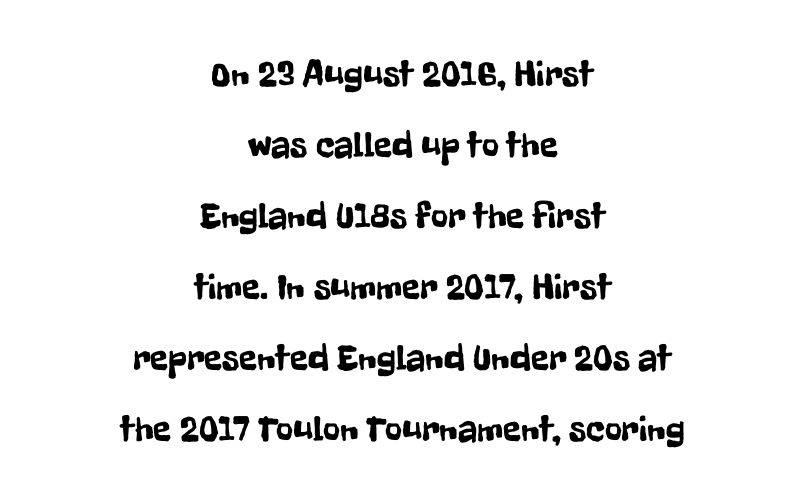
The specimen omits any rule beneath the text block's lines. A typesetter would mark this as roman, not italic. Look at the bottom of the vertical strokes: they stop flat, with no serifs. If you folded the block vertically in half, each line would mirror itself in length.
